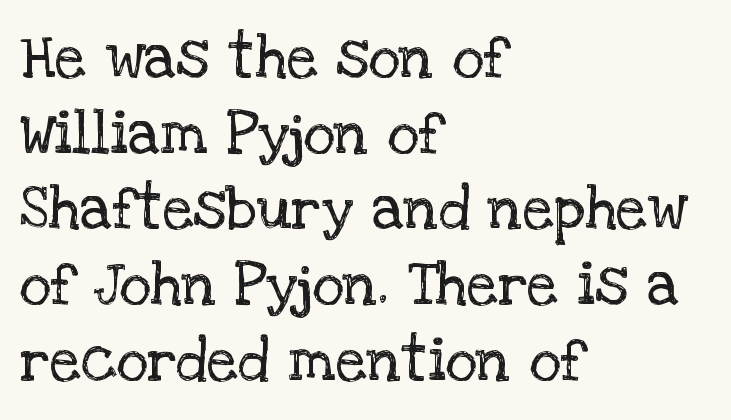
Regarding serifs, this sample has them. A bare baseline throughout the passage. The cut favours lightness, reaching ordinary text weight at its darkest. Horizontal alignment here is leftward, the default for most running prose.
